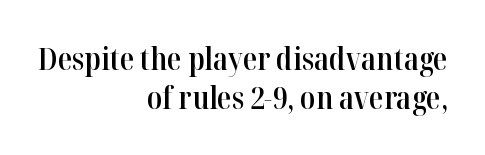
{"serif": "yes", "italic": "no", "bold": "semi", "weight": "semibold", "width": "normal", "stroke_contrast": "high", "x_height": "medium", "monospaced": "no", "underline": "no", "align": "right", "line_spacing": "normal", "line_spacing_ratio": 1.29, "letter_spacing": "normal", "letter_spacing_em": 0.0, "glyph_px": 30}
